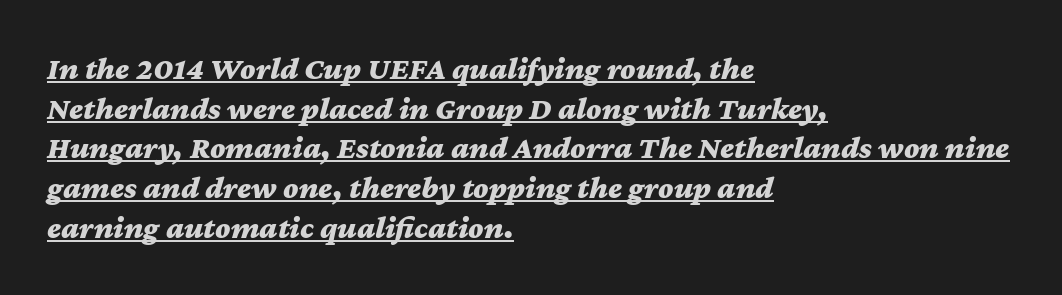
Q: Is the text bold? A: Yes.
Q: Is the text italic (slanted)? A: Yes, it leans right by about 12 degrees.
Q: Is the text underlined? A: Yes.
Q: How is the paragraph aligned? A: Left-aligned.
Q: Is the spacing between letters normal or unusually wide? A: Normal.
Q: Width (condensed, normal, or wide)? A: Wide.
Q: Stroke contrast? A: Medium.
Q: x-height? A: Medium.
Q: Monospaced? A: No.
